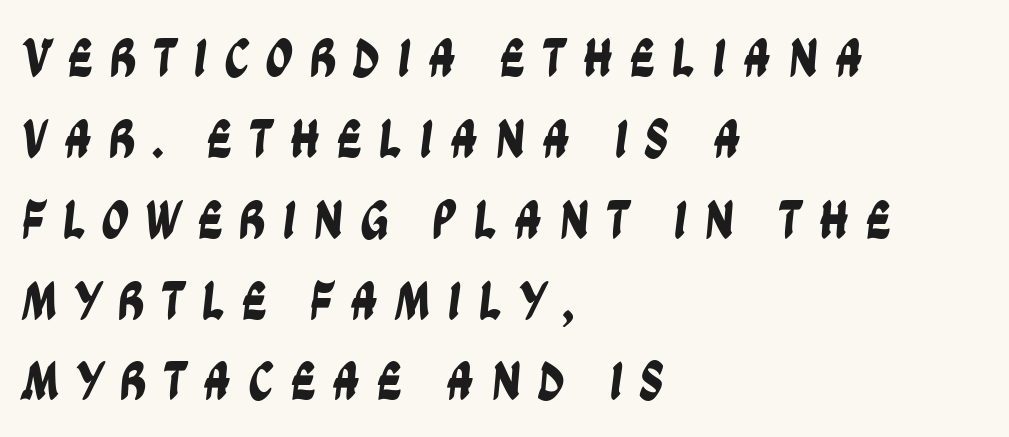
A typesetter would label this face a sans. The lines in this sample share a left origin and differ only in where they stop. Proportional: the letters do not fall into vertical columns. The face used here is rendered with a markedly widened letterfit. This sample keeps an unexceptional amount of space between lines. Has an underline been added? It has not.
